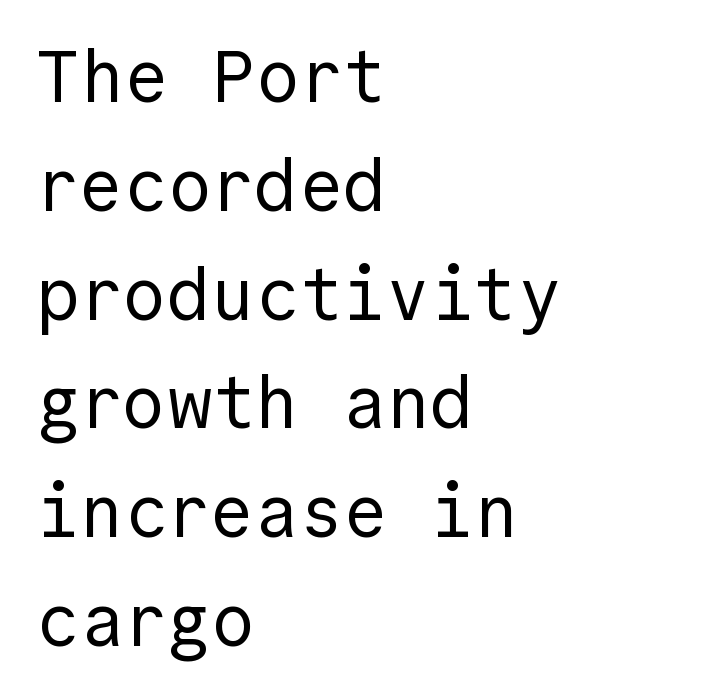
Is there much room between lines? A standard amount, neither cramped nor airy. These lines are set flush left with a ragged right edge. The characters display no serif detailing; their extremities are plain. Vertical strokes here are truly vertical. How are the letters spaced? Ordinarily, with no added tracking. The strokes are not fattened; the text isn't bold.
